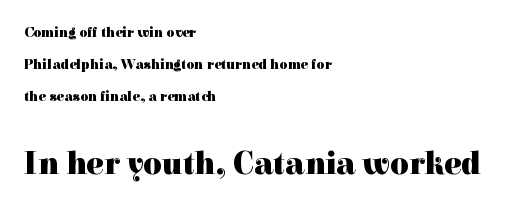
The image shows 32 px heavy serif type, upright; set left-aligned, loose line spacing (2.28x), normal letter spacing, not underlined; the second (bottom) block is 2.29x larger; a medium x-height.
